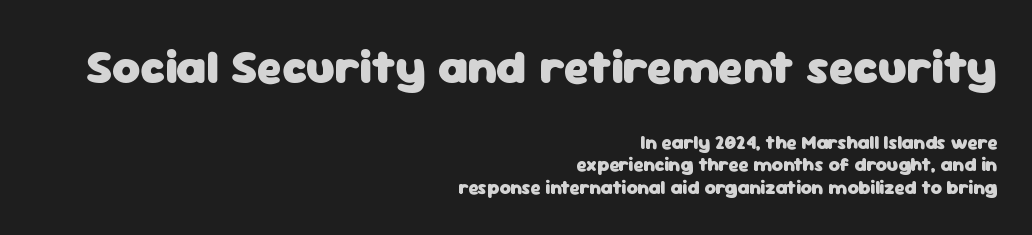
The image shows 48 px heavy sans-serif type, upright; set right-aligned, line spacing 1.18x, normal letter spacing, not underlined; the first (top) block is 2.53x larger; low stroke contrast and a medium x-height.
